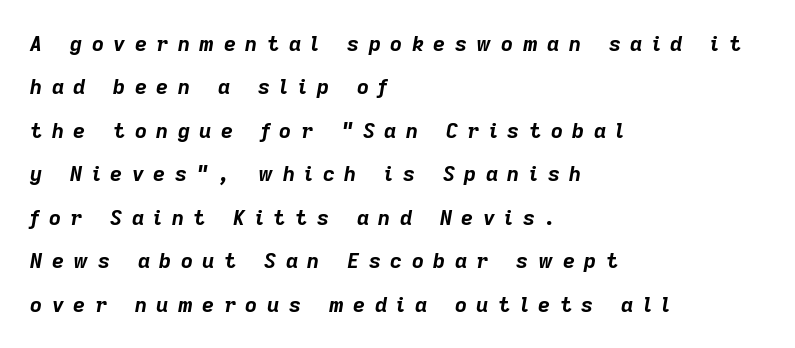
Loose tracking; the words dissolve into strings of separated letters. Typeset ragged right — the left edge is the straight one. You'd pick this weight for a headline — it's a proper bold. Glance below the letters and you will spot only blank space.
